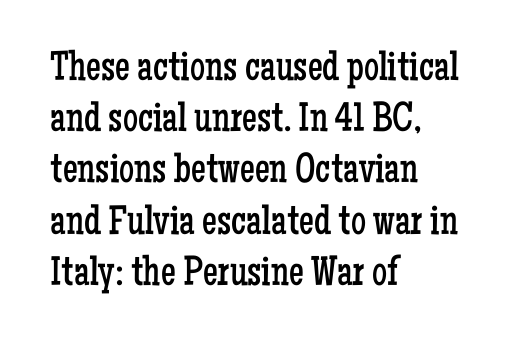
{"serif": "yes", "italic": "no", "bold": "no", "weight": "regular", "width": "condensed", "stroke_contrast": "low", "x_height": "medium", "monospaced": "no", "underline": "no", "align": "left", "line_spacing_ratio": 1.22, "letter_spacing": "normal", "letter_spacing_em": 0.0, "glyph_px": 42}
